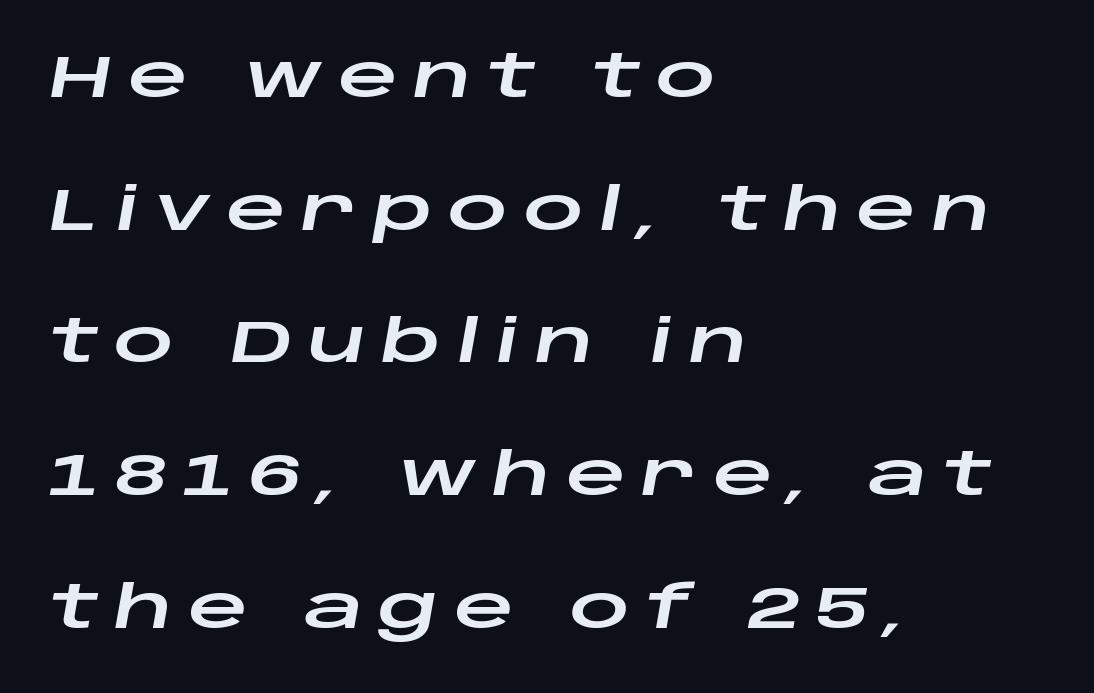
Horizontally, the lines are justified to the leading edge only. This sample has the flowing, uneven cadence of proportional lettering. This block would shrink considerably if given ordinary leading; it's expanded now. The letters are slanted; this is an italic face.
